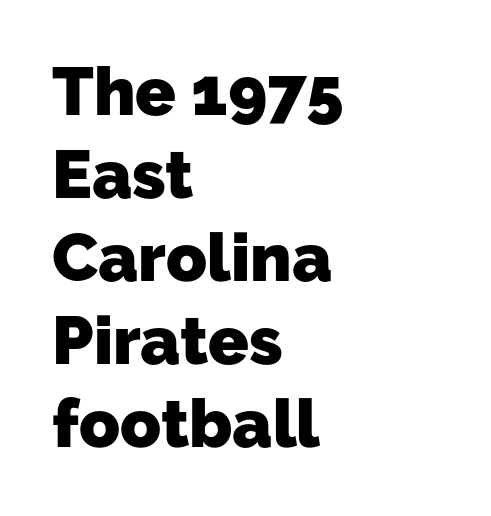
The image shows 67 px heavy sans-serif type; set left-aligned, line spacing 1.24x, normal letter spacing, not underlined; low stroke contrast and a medium x-height.
